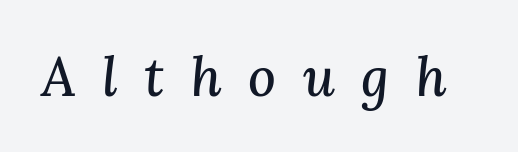
Q: Is the text italic (slanted)? A: Yes, it leans right by about 3 degrees.
Q: Is the typeface a serif or a sans-serif typeface? A: Serif.
Q: Is the text underlined? A: No.
Q: Is the spacing between letters normal or unusually wide? A: Unusually wide.
Q: Width (condensed, normal, or wide)? A: Normal.
Q: Stroke contrast? A: Medium.
Q: x-height? A: Medium.
Q: Monospaced? A: No.
